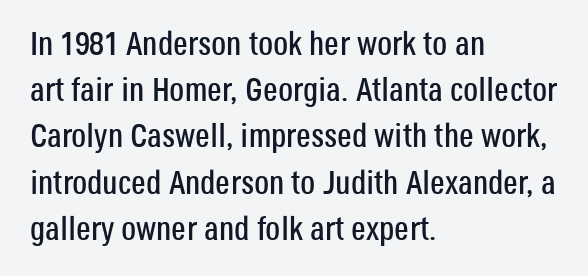
Q: Is the text italic (slanted)? A: No, it is upright.
Q: Is the typeface a serif or a sans-serif typeface? A: Sans-serif.
Q: Is the text underlined? A: No.
Q: How is the paragraph aligned? A: Left-aligned.
Q: Is the spacing between letters normal or unusually wide? A: Normal.
Q: Is the spacing between lines tight, normal or loose? A: Normal.
Q: Width (condensed, normal, or wide)? A: Condensed.
Q: Stroke contrast? A: Low.
Q: x-height? A: Large.
Q: Monospaced? A: No.
